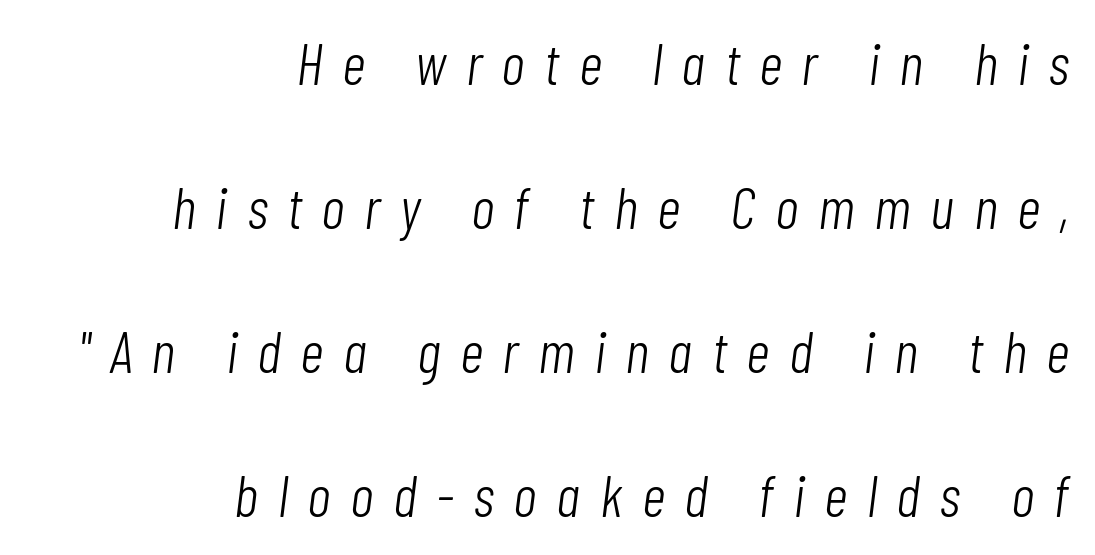
{"italic": "yes", "lean": "right", "slant_degrees": 7, "bold": "no", "weight": "light", "width": "condensed", "stroke_contrast": "low", "x_height": "medium", "monospaced": "no", "underline": "no", "align": "right", "line_spacing": "loose", "line_spacing_ratio": 2.44, "letter_spacing": "wide", "letter_spacing_em": 0.33, "glyph_px": 59}
